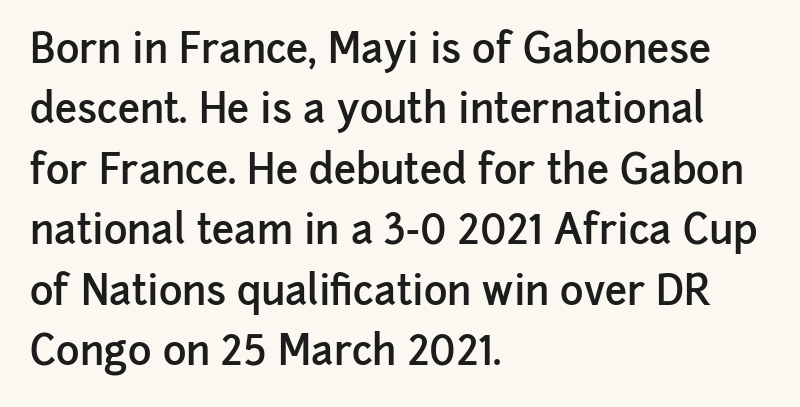
The image shows 40 px semibold sans-serif type, upright; set left-aligned, normal line spacing (1.51x), normal letter spacing, not underlined; low stroke contrast and a medium x-height.
